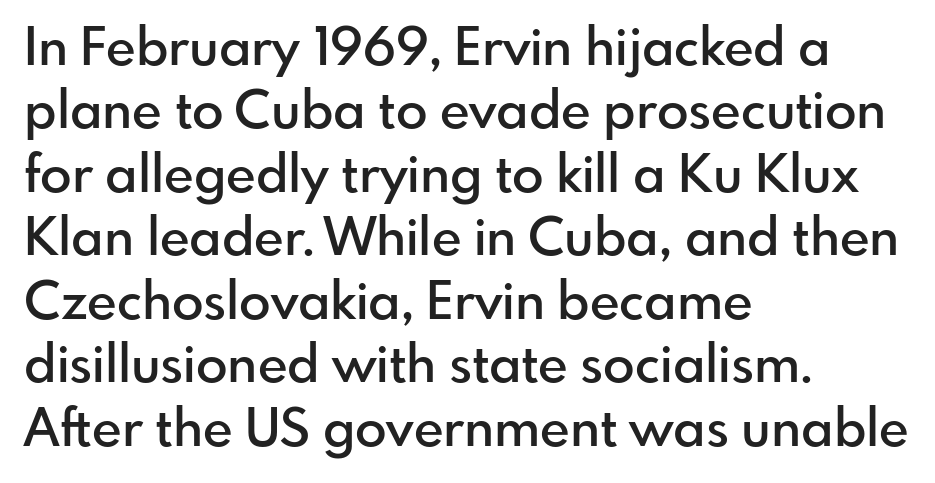
The image shows 52 px semibold sans-serif type, upright; set left-aligned, line spacing 1.22x, normal letter spacing, not underlined; low stroke contrast and a small x-height.
